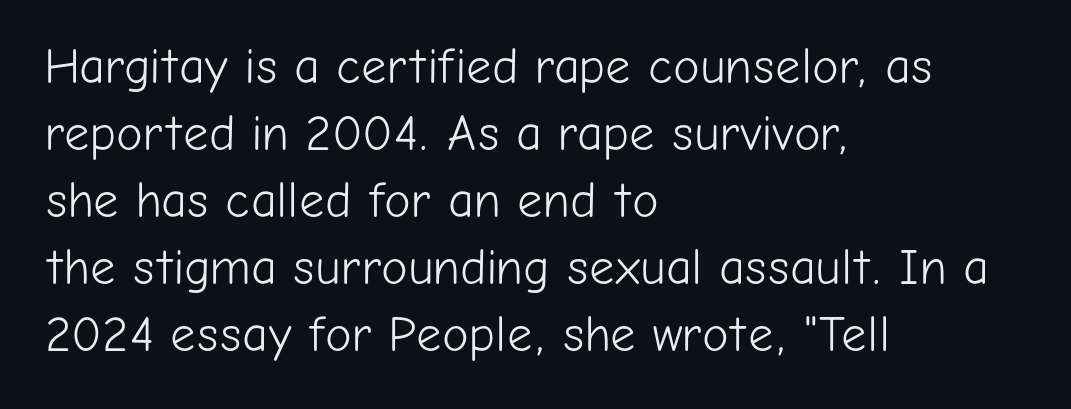
The image shows 50 px light sans-serif type, upright; set left-aligned, normal line spacing (1.34x), normal letter spacing, not underlined; low stroke contrast and a medium x-height.
